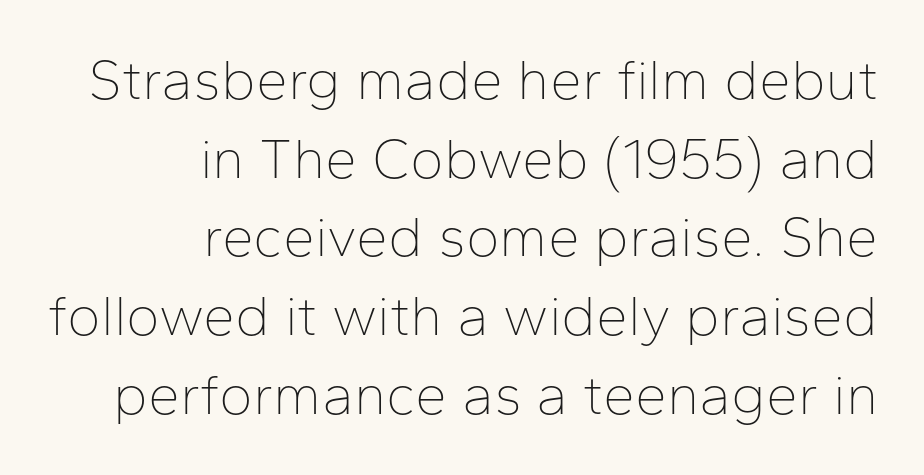
{"serif": "no", "italic": "no", "bold": "no", "weight": "thin", "width": "normal", "stroke_contrast": "low", "x_height": "medium", "monospaced": "no", "underline": "no", "align": "right", "line_spacing": "normal", "line_spacing_ratio": 1.38, "letter_spacing": "normal", "letter_spacing_em": 0.0, "glyph_px": 57}
